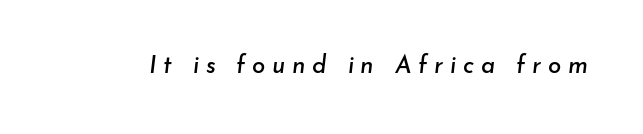
{"italic": "yes", "lean": "right", "slant_degrees": 7, "underline": "no", "letter_spacing": "wide", "letter_spacing_em": 0.28, "glyph_px": 24}
